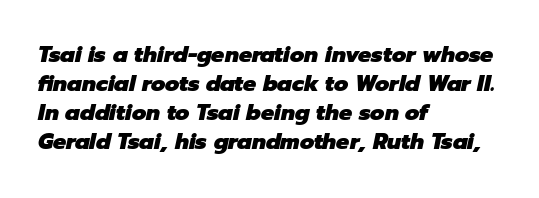
{"italic": "yes", "lean": "right", "slant_degrees": 12, "bold": "yes", "underline": "no", "align": "left", "line_spacing": "normal", "line_spacing_ratio": 1.32, "letter_spacing": "normal", "letter_spacing_em": 0.0, "glyph_px": 22}
